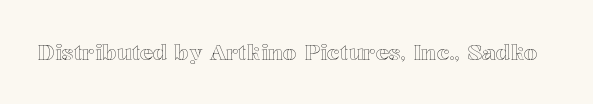
Q: Is the text italic (slanted)? A: No, it is upright.
Q: Is the text underlined? A: No.
Q: Is the spacing between letters normal or unusually wide? A: Normal.
